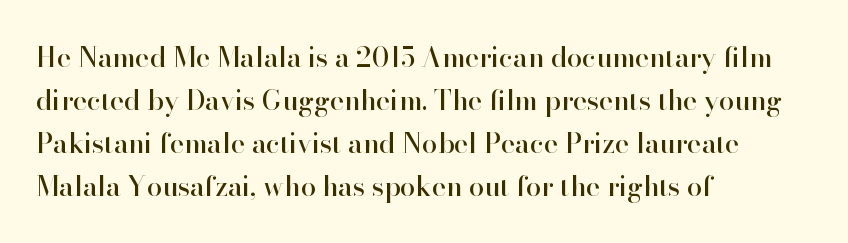
The image shows 27 px text type, upright; set left-aligned, normal line spacing (1.59x), normal letter spacing, not underlined.
